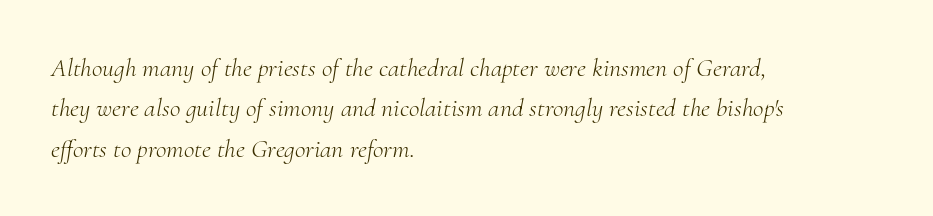
The image shows 26 px text type, italic (leaning right); set left-aligned, normal line spacing (1.55x), normal letter spacing, not underlined.
